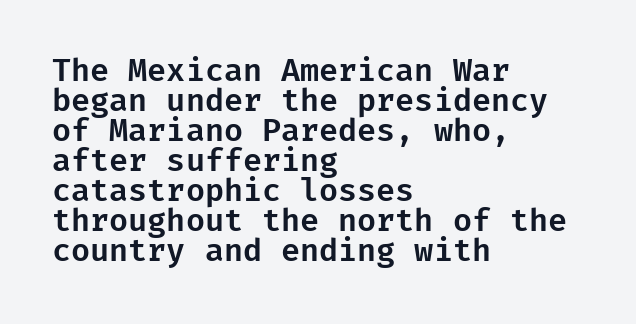
Q: Is the text italic (slanted)? A: No, it is upright.
Q: Is the typeface a serif or a sans-serif typeface? A: Sans-serif.
Q: Is the text underlined? A: No.
Q: How is the paragraph aligned? A: Left-aligned.
Q: Is the spacing between letters normal or unusually wide? A: Normal.
Q: Is the spacing between lines tight, normal or loose? A: Tight.
Q: Width (condensed, normal, or wide)? A: Normal.
Q: Stroke contrast? A: Low.
Q: x-height? A: Medium.
